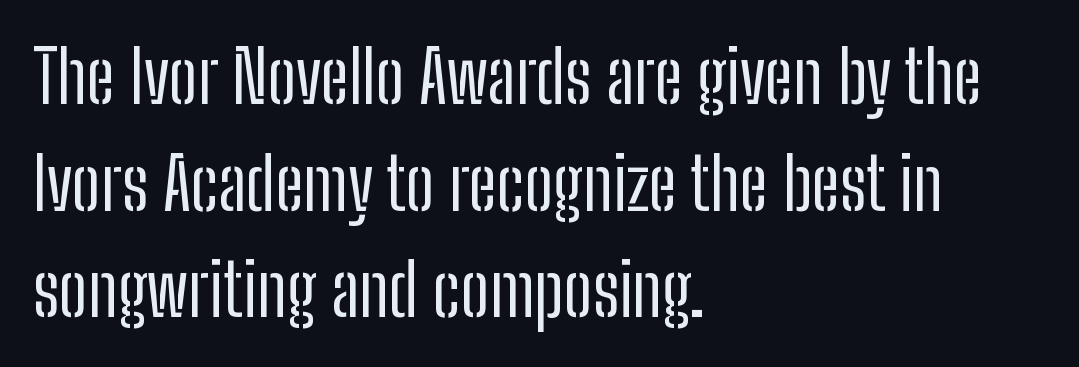
{"serif": "no", "italic": "no", "bold": "no", "weight": "regular", "width": "condensed", "stroke_contrast": "low", "x_height": "medium", "monospaced": "no", "underline": "no", "align": "left", "line_spacing": "normal", "line_spacing_ratio": 1.48, "letter_spacing": "normal", "letter_spacing_em": 0.0, "glyph_px": 72}
